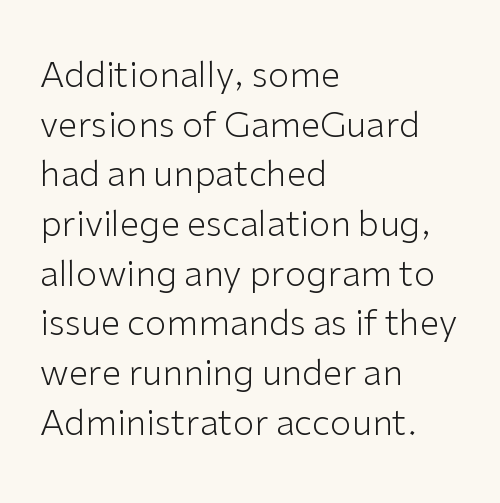
The rows are spaced the way most documents space them. The glyphs in this specimen are sans serif. This sample uses an upright cut, with every glyph sitting square on the baseline. Decoration check: the copy has no underline.
